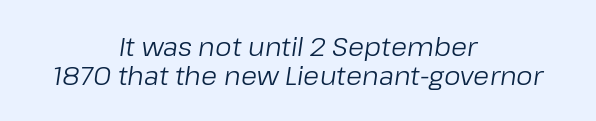
Q: Is the text bold? A: No.
Q: Is the text italic (slanted)? A: Yes, it leans right by about 8 degrees.
Q: Is the text underlined? A: No.
Q: How is the paragraph aligned? A: Centered.
Q: Is the spacing between letters normal or unusually wide? A: Normal.
Q: Is the spacing between lines tight, normal or loose? A: Tight.
